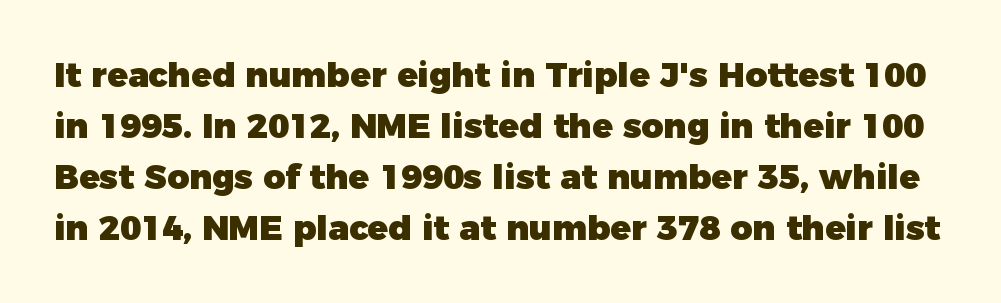
Q: Is the text bold? A: Yes.
Q: Is the text italic (slanted)? A: No, it is upright.
Q: Is the typeface a serif or a sans-serif typeface? A: Sans-serif.
Q: Is the text underlined? A: No.
Q: Is the spacing between letters normal or unusually wide? A: Normal.
Q: Is the spacing between lines tight, normal or loose? A: Normal.
Q: Width (condensed, normal, or wide)? A: Normal.
Q: Stroke contrast? A: Low.
Q: x-height? A: Medium.
Q: Monospaced? A: No.
